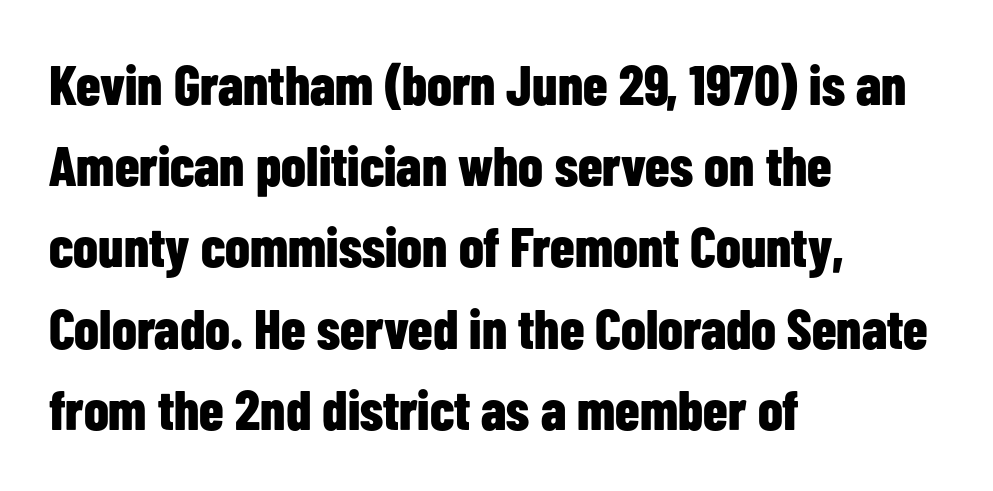
This is sans-serif lettering, the kind often seen on screens and signage. Each word holds together tightly as a unit, with standard inter-letter gaps. Successive baselines arrive at the customary interval. What weight is shown? A full bold with thick strokes. Note the varied advance widths — an 'i' is clearly narrower than an 'm'.
